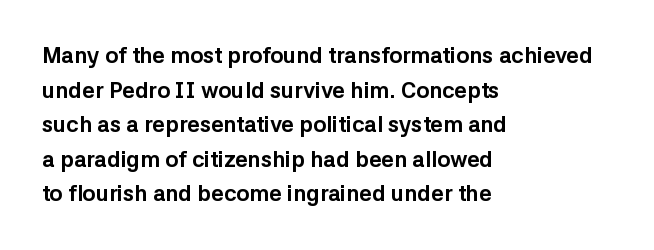
The image shows 22 px bold type, upright; set left-aligned, normal line spacing (1.57x), normal letter spacing, not underlined.
